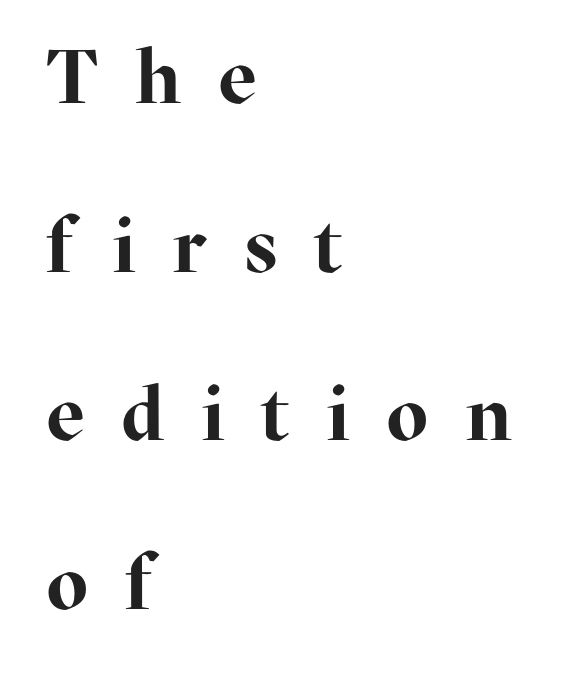
Heavy, bold letterforms. Short and long lines alike share a common starting point at left. A bare baseline throughout the passage. Unlike italic type, these characters show no tilt at all. Successive baselines arrive slowly, with a big drop between each.
